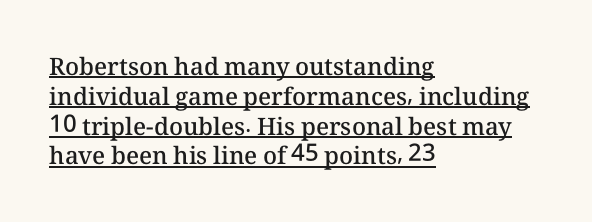
Vertical strokes here are truly vertical. Heft: intermediate — a semibold. Honestly, the underline is the first thing you notice here. Short note: letters normally spaced. Leftover space on each line is placed entirely after the last word.
